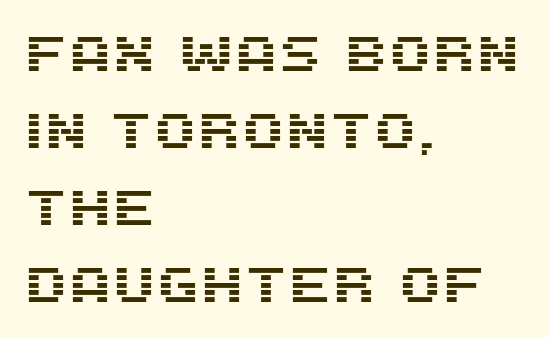
Q: Is the text italic (slanted)? A: No, it is upright.
Q: Is the typeface a serif or a sans-serif typeface? A: Sans-serif.
Q: Is the text underlined? A: No.
Q: How is the paragraph aligned? A: Left-aligned.
Q: Is the spacing between letters normal or unusually wide? A: Normal.
Q: Is the spacing between lines tight, normal or loose? A: Normal.
Q: Width (condensed, normal, or wide)? A: Normal.
Q: Stroke contrast? A: Medium.
Q: x-height? A: Large.
Q: Monospaced? A: No.
